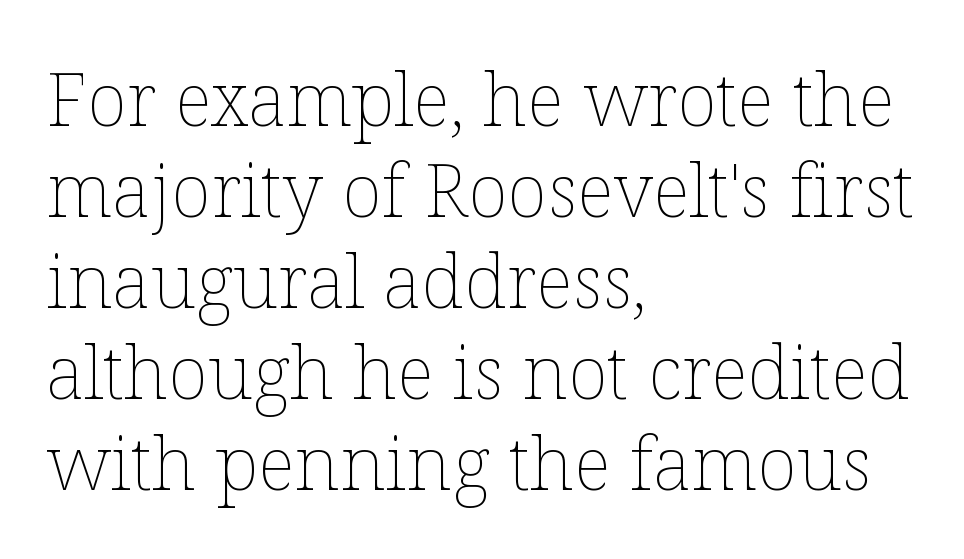
{"italic": "no", "bold": "no", "weight": "thin", "width": "normal", "stroke_contrast": "low", "x_height": "medium", "monospaced": "no", "underline": "no", "align": "left", "line_spacing_ratio": 1.23, "letter_spacing": "normal", "letter_spacing_em": 0.0, "glyph_px": 74}
